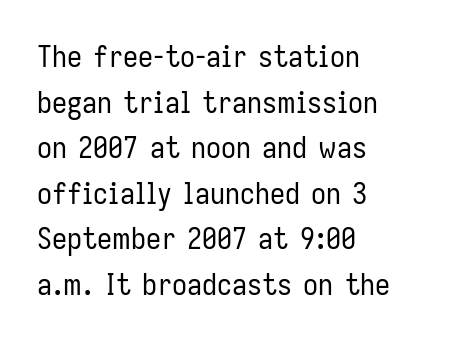
The image shows 30 px regular-weight, condensed sans-serif type, upright; set left-aligned, normal line spacing (1.52x), normal letter spacing, not underlined; low stroke contrast and a medium x-height.
